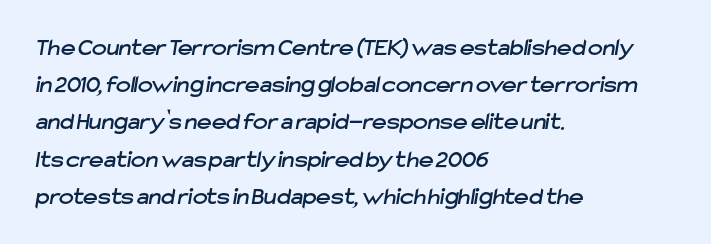
The image shows 25 px text type; set left-aligned, normal line spacing (1.49x), normal letter spacing, not underlined.
